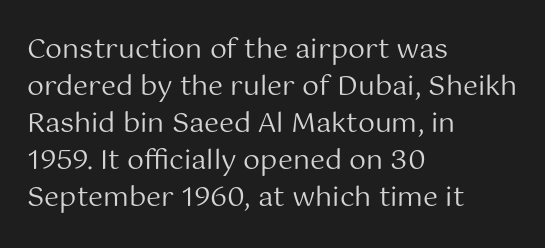
The image shows 27 px text type, upright; set left-aligned, normal line spacing (1.37x), normal letter spacing, not underlined.
